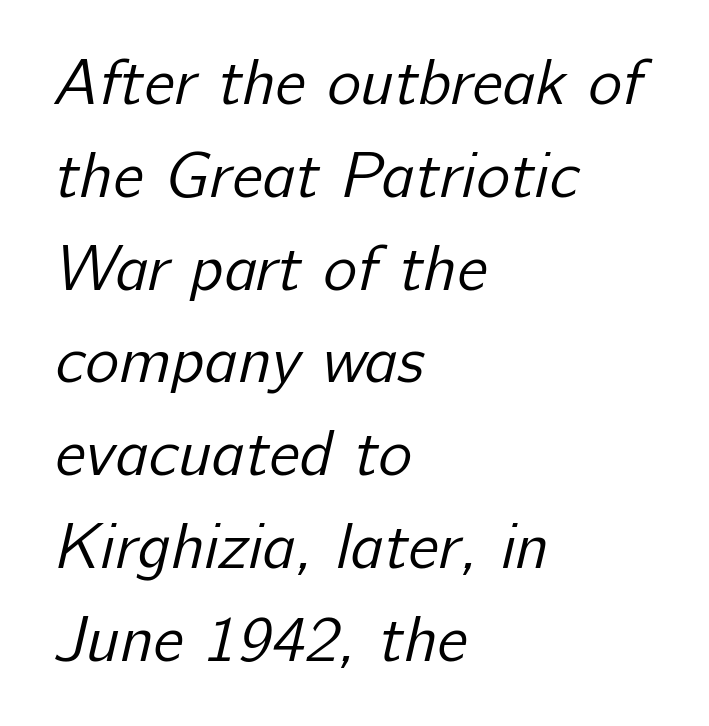
{"serif": "no", "bold": "no", "weight": "regular", "width": "normal", "stroke_contrast": "low", "x_height": "medium", "monospaced": "no", "underline": "no", "align": "left", "line_spacing": "normal", "line_spacing_ratio": 1.45, "letter_spacing": "normal", "letter_spacing_em": 0.0, "glyph_px": 64}
